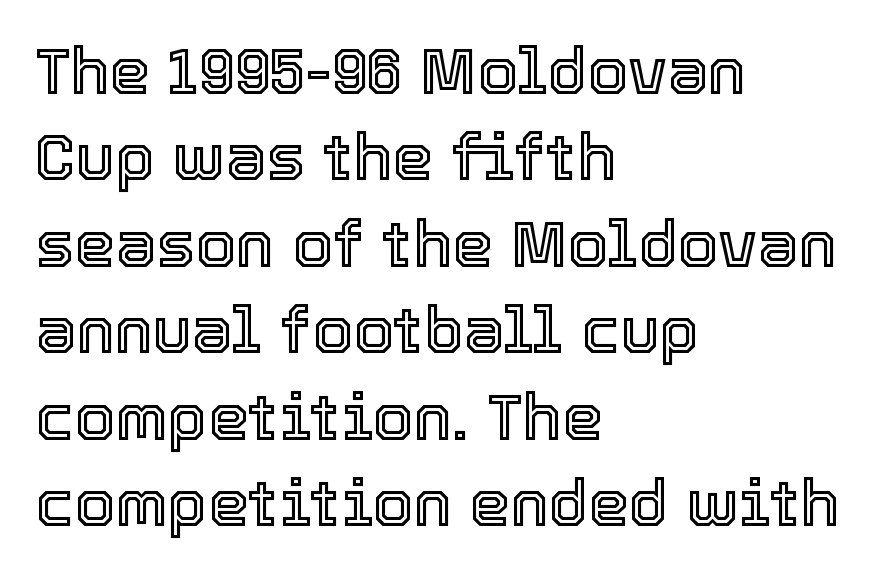
The image shows 65 px text type, upright; set left-aligned, normal line spacing (1.33x), normal letter spacing, not underlined; a medium x-height.
